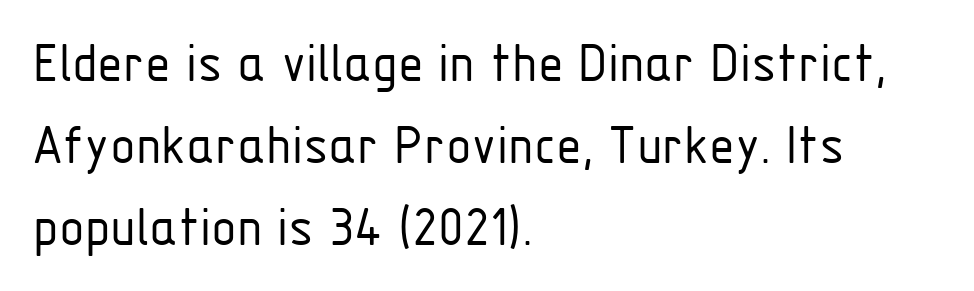
The image shows 59 px light, condensed sans-serif type, upright; set left-aligned, normal line spacing (1.39x), normal letter spacing, not underlined; low stroke contrast and a medium x-height.
